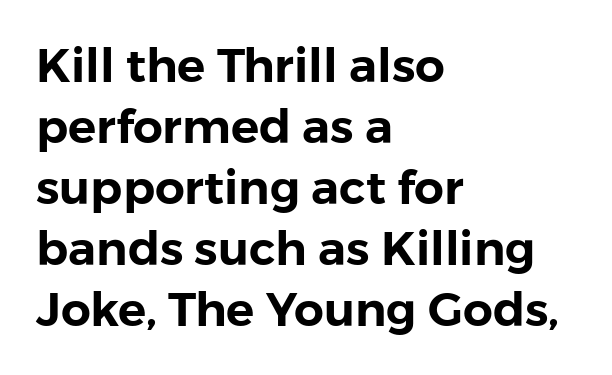
{"serif": "no", "italic": "no", "width": "normal", "stroke_contrast": "low", "x_height": "medium", "monospaced": "no", "underline": "no", "align": "left", "line_spacing": "normal", "line_spacing_ratio": 1.3, "letter_spacing": "normal", "letter_spacing_em": 0.0, "glyph_px": 47}
